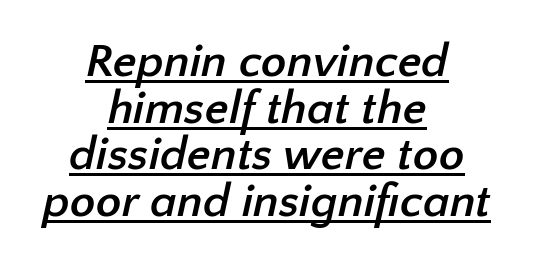
Q: Is the text bold? A: Yes.
Q: Is the typeface a serif or a sans-serif typeface? A: Sans-serif.
Q: Is the text underlined? A: Yes.
Q: How is the paragraph aligned? A: Centered.
Q: Is the spacing between letters normal or unusually wide? A: Normal.
Q: Is the spacing between lines tight, normal or loose? A: Tight.
Q: Width (condensed, normal, or wide)? A: Normal.
Q: Stroke contrast? A: Low.
Q: x-height? A: Medium.
Q: Monospaced? A: No.
